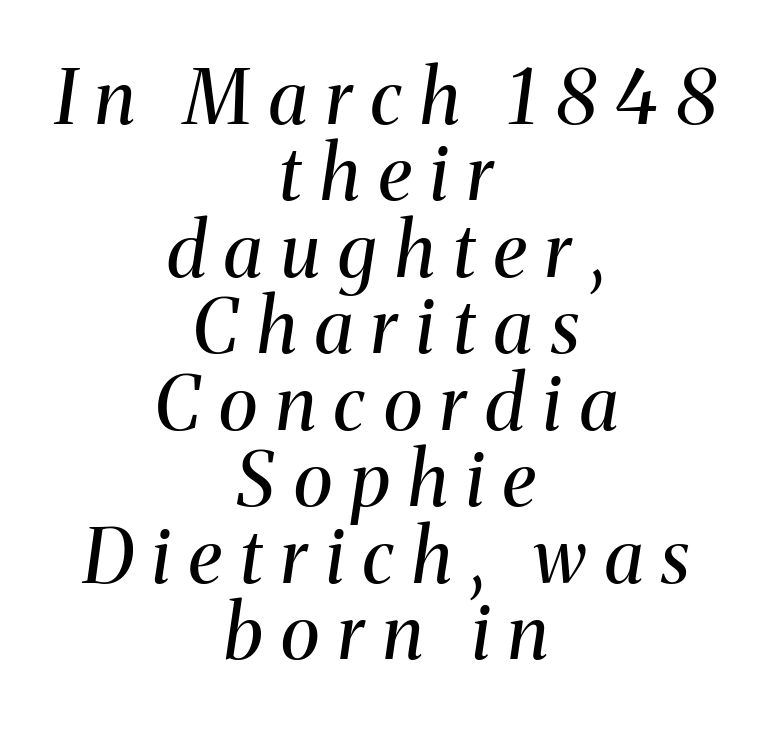
{"serif": "yes", "italic": "yes", "lean": "right", "slant_degrees": 8, "bold": "no", "weight": "regular", "width": "normal", "stroke_contrast": "medium", "x_height": "medium", "monospaced": "no", "underline": "no", "align": "center", "line_spacing": "tight", "line_spacing_ratio": 1.02, "letter_spacing": "wide", "letter_spacing_em": 0.25, "glyph_px": 75}
